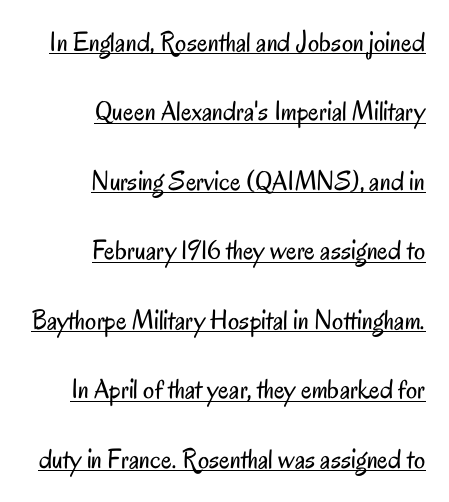
Q: Is the text bold? A: No.
Q: Is the text italic (slanted)? A: No, it is upright.
Q: Is the typeface a serif or a sans-serif typeface? A: Sans-serif.
Q: Is the text underlined? A: Yes.
Q: How is the paragraph aligned? A: Right-aligned.
Q: Is the spacing between letters normal or unusually wide? A: Normal.
Q: Is the spacing between lines tight, normal or loose? A: Loose.
Q: Width (condensed, normal, or wide)? A: Condensed.
Q: Stroke contrast? A: Low.
Q: x-height? A: Small.
Q: Monospaced? A: No.
